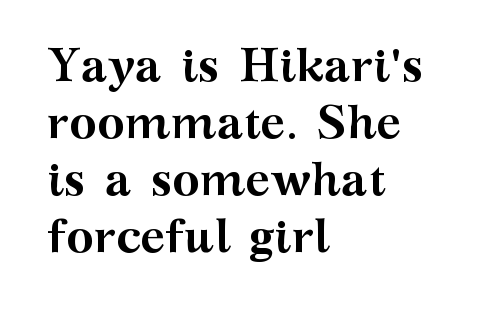
The image shows 47 px semibold, wide serif type, upright; set left-aligned, line spacing 1.21x, normal letter spacing, not underlined; medium stroke contrast and a medium x-height.
